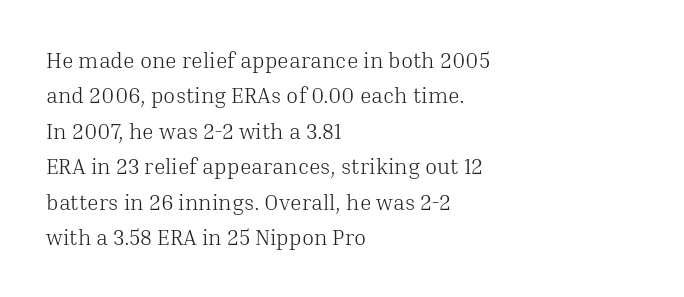
{"italic": "no", "bold": "no", "underline": "no", "align": "left", "line_spacing": "normal", "line_spacing_ratio": 1.61, "letter_spacing": "normal", "letter_spacing_em": 0.0, "glyph_px": 22}
